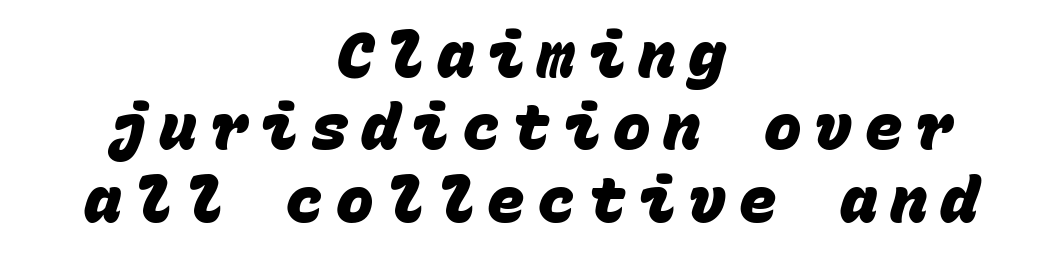
The image shows 63 px heavy sans-serif type, monospaced; set centered, tight line spacing (1.15x), unusually wide letter spacing (+0.2 em), not underlined; low stroke contrast and a large x-height.
